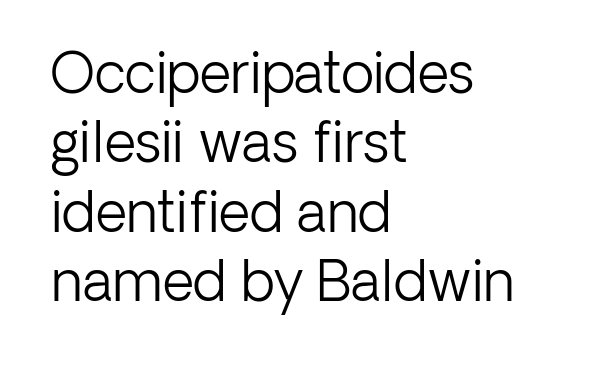
Q: Is the text bold? A: No.
Q: Is the text italic (slanted)? A: No, it is upright.
Q: Is the typeface a serif or a sans-serif typeface? A: Sans-serif.
Q: Is the text underlined? A: No.
Q: How is the paragraph aligned? A: Left-aligned.
Q: Is the spacing between letters normal or unusually wide? A: Normal.
Q: Is the spacing between lines tight, normal or loose? A: Normal.
Q: Width (condensed, normal, or wide)? A: Normal.
Q: Stroke contrast? A: Low.
Q: x-height? A: Medium.
Q: Monospaced? A: No.
